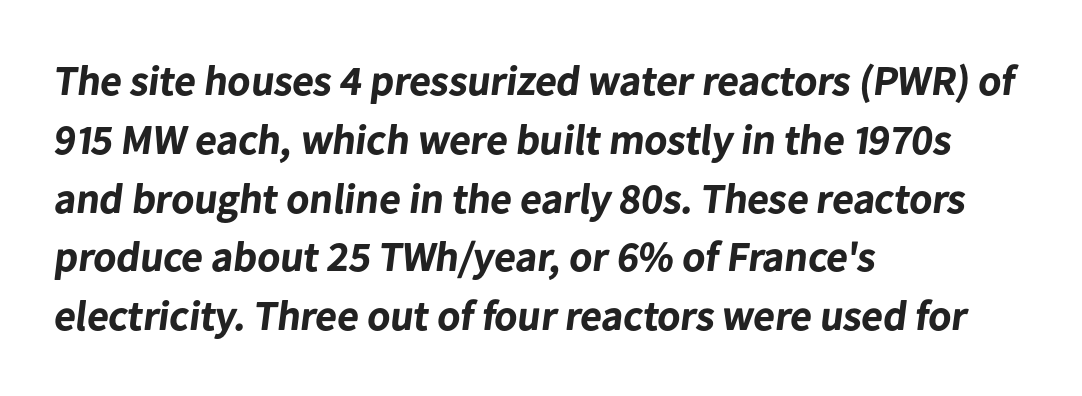
The image shows 42 px bold sans-serif type; set left-aligned, normal line spacing (1.4x), normal letter spacing, not underlined; low stroke contrast and a medium x-height.
